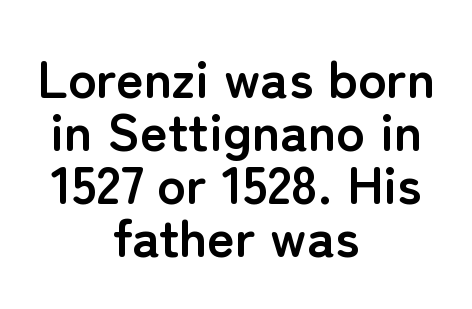
Typeset on center — no edge is straight. The passage shown is emphatically bold. The space directly below the letters is spotless. Is this a fixed-width face? No — the glyphs have proportional, varying widths. Nothing unusual about the tracking: characters are spaced as the font intends.
